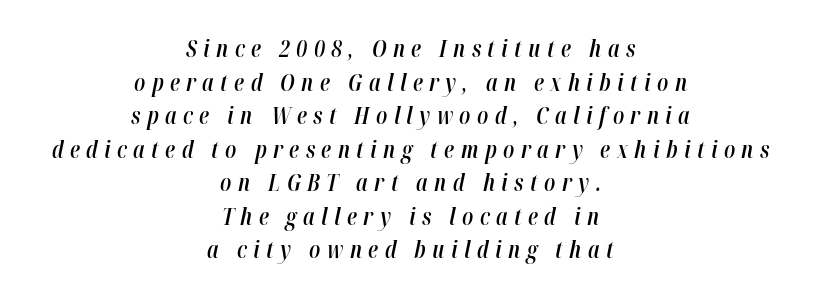
The image shows 23 px text type, italic (leaning right); set centered, normal line spacing (1.46x), unusually wide letter spacing (+0.28 em), not underlined.
